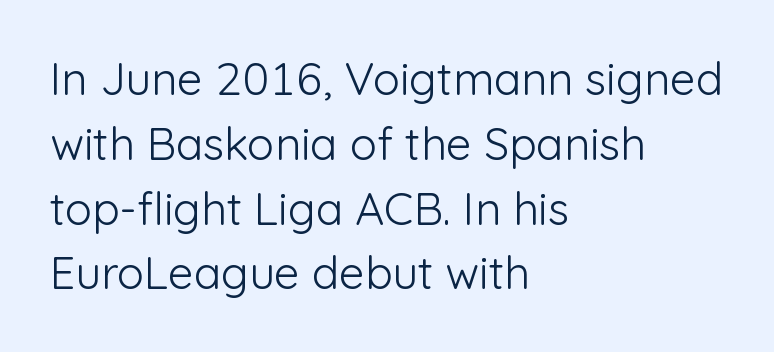
The image shows 45 px light sans-serif type, upright; set left-aligned, normal line spacing (1.44x), normal letter spacing, not underlined; low stroke contrast and a medium x-height.
